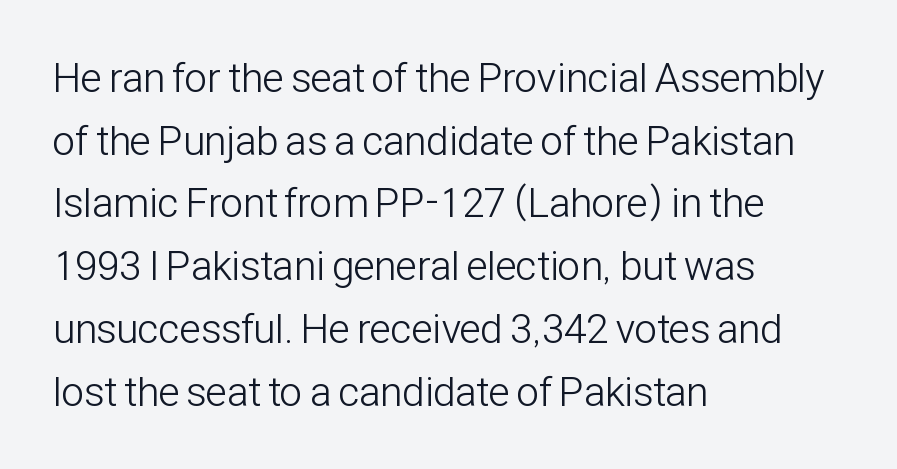
Q: Is the text bold? A: No.
Q: Is the text italic (slanted)? A: No, it is upright.
Q: Is the typeface a serif or a sans-serif typeface? A: Sans-serif.
Q: Is the text underlined? A: No.
Q: How is the paragraph aligned? A: Left-aligned.
Q: Is the spacing between letters normal or unusually wide? A: Normal.
Q: Is the spacing between lines tight, normal or loose? A: Normal.
Q: Width (condensed, normal, or wide)? A: Condensed.
Q: Stroke contrast? A: Low.
Q: x-height? A: Medium.
Q: Monospaced? A: No.
